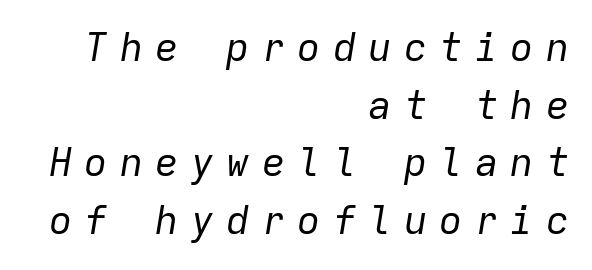
The image shows 39 px regular-weight type, italic (leaning right), monospaced; set right-aligned, normal line spacing (1.48x), unusually wide letter spacing (+0.31 em), not underlined; low stroke contrast and a medium x-height.
